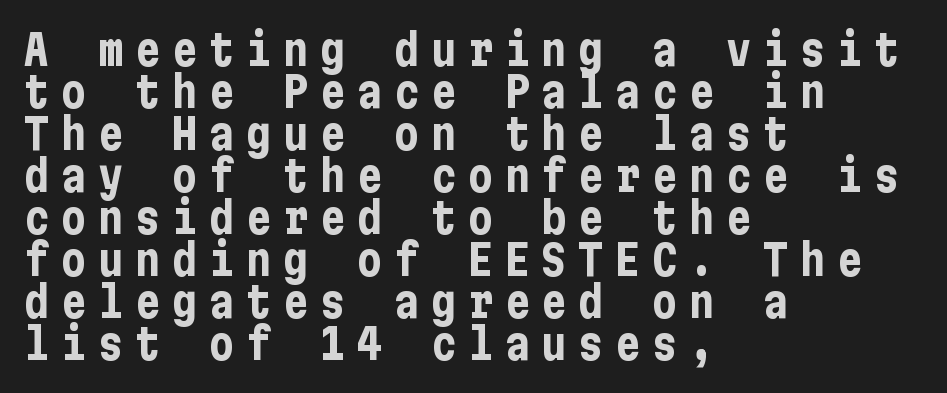
{"serif": "no", "italic": "no", "bold": "yes", "weight": "bold", "width": "condensed", "stroke_contrast": "low", "x_height": "medium", "underline": "no", "align": "left", "line_spacing": "tight", "line_spacing_ratio": 1.0, "letter_spacing": "wide", "letter_spacing_em": 0.28, "glyph_px": 42}
